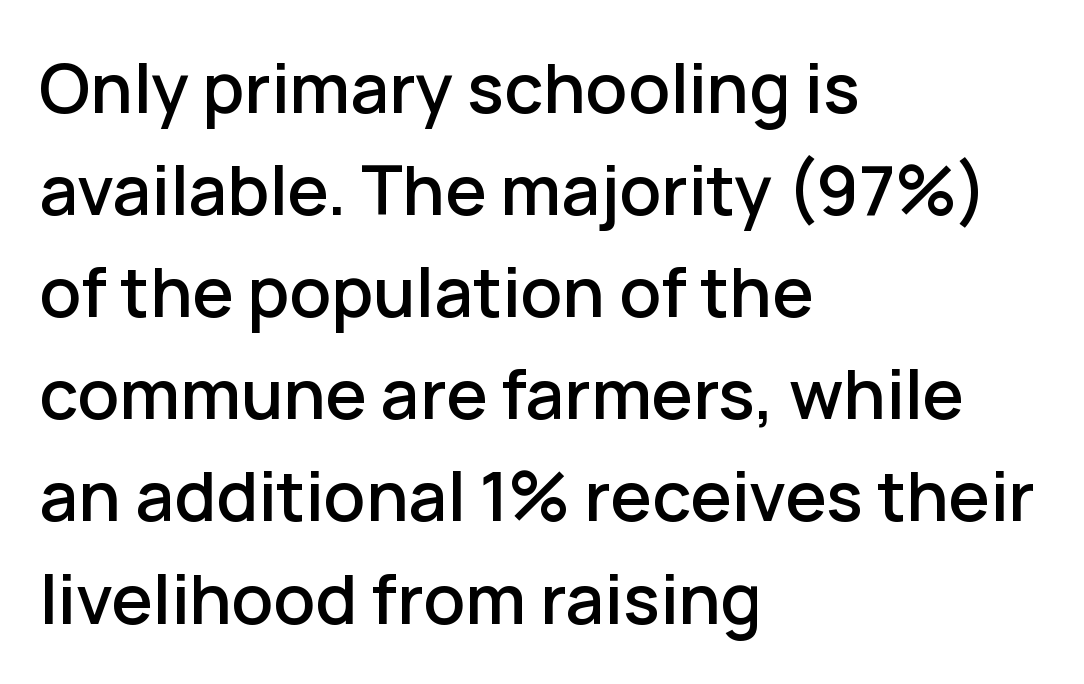
{"serif": "no", "italic": "no", "width": "normal", "stroke_contrast": "low", "x_height": "medium", "monospaced": "no", "underline": "no", "align": "left", "line_spacing": "normal", "line_spacing_ratio": 1.48, "letter_spacing": "normal", "letter_spacing_em": 0.0, "glyph_px": 69}
